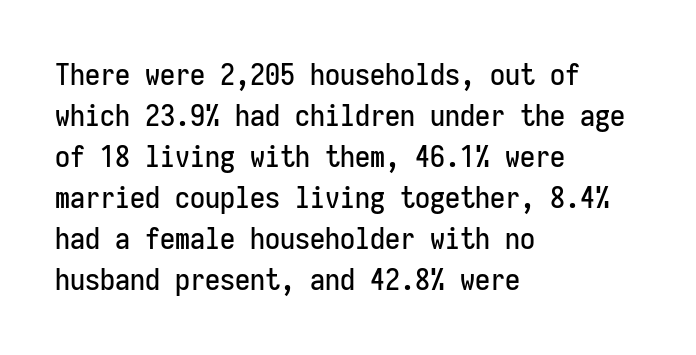
Q: Is the text italic (slanted)? A: No, it is upright.
Q: Is the typeface a serif or a sans-serif typeface? A: Sans-serif.
Q: Is the text underlined? A: No.
Q: How is the paragraph aligned? A: Left-aligned.
Q: Is the spacing between letters normal or unusually wide? A: Normal.
Q: Is the spacing between lines tight, normal or loose? A: Normal.
Q: Width (condensed, normal, or wide)? A: Condensed.
Q: Stroke contrast? A: Low.
Q: x-height? A: Medium.
Q: Monospaced? A: Yes.
